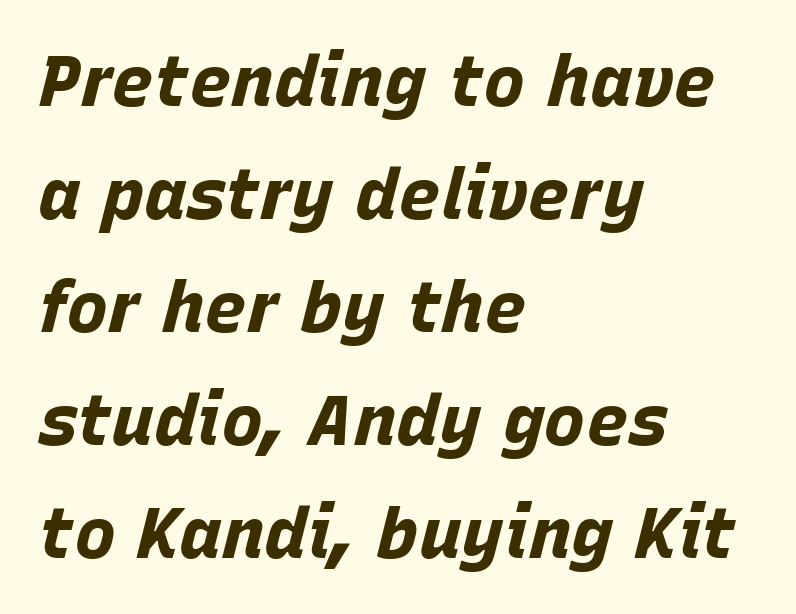
The typesetter chose a ragged-right arrangement here. Standard letterfit; no display-style spreading of the glyphs. Notice how descenders clear the ascenders below comfortably — that's standard leading. Tall strokes in this sample are angled rather than plumb. Typesetter's note: full bold, strokes at maximum text heaviness. The foot of each line stays bare and open.
